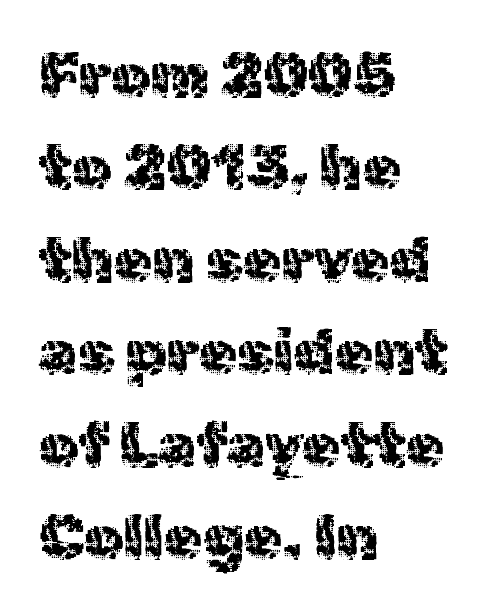
The image shows 62 px regular-weight sans-serif type, upright; set left-aligned, normal line spacing (1.49x), normal letter spacing, not underlined; a medium x-height.
